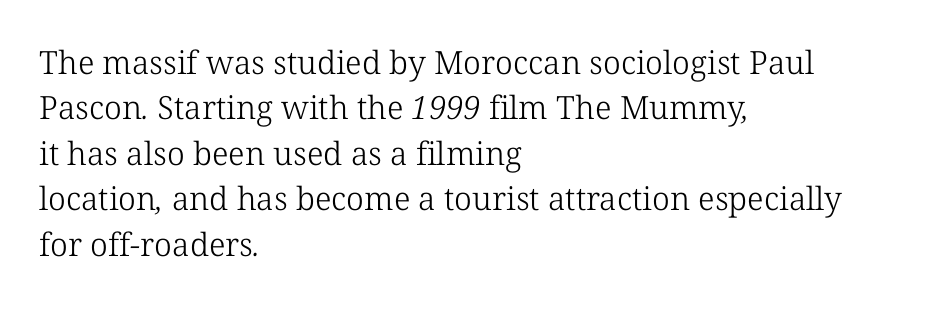
The image shows 32 px light serif type; set left-aligned, normal line spacing (1.42x), normal letter spacing, not underlined; low stroke contrast and a medium x-height.
